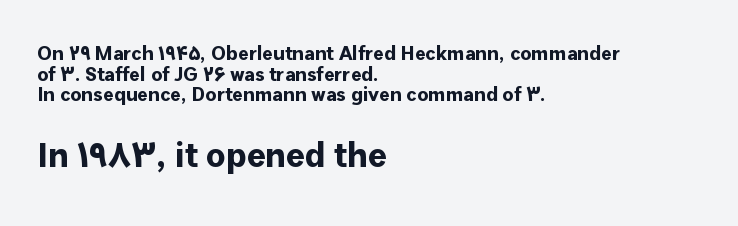
{"serif": "no", "italic": "no", "bold": "yes", "weight": "bold", "width": "normal", "stroke_contrast": "low", "x_height": "medium", "monospaced": "no", "underline": "no", "align": "left", "line_spacing": "tight", "line_spacing_ratio": 1.03, "letter_spacing": "normal", "letter_spacing_em": 0.0, "larger_block": "second", "size_ratio": 1.75, "glyph_px": 35}
